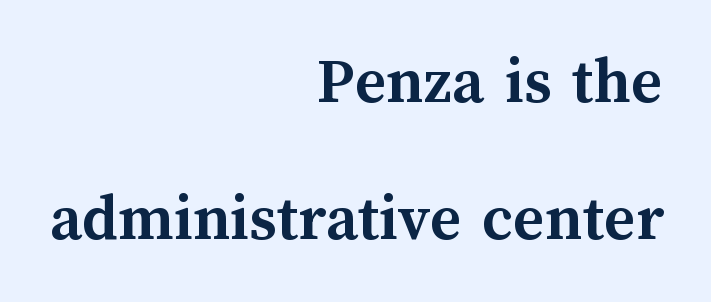
Summary of vertical rhythm: relaxed, with wide interline spacing. Lines of text with bare space underneath. Typesetter's note: full bold, strokes at maximum text heaviness. The passage shown has conventional tracking throughout. Alignment: flush right.
